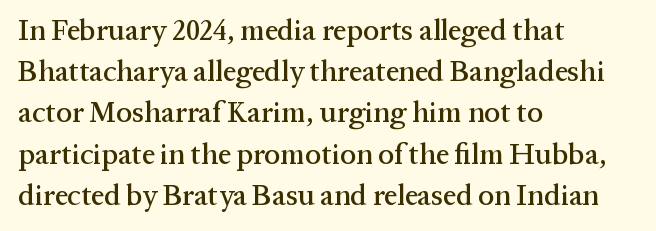
Q: Is the text italic (slanted)? A: No, it is upright.
Q: Is the typeface a serif or a sans-serif typeface? A: Serif.
Q: Is the text underlined? A: No.
Q: How is the paragraph aligned? A: Left-aligned.
Q: Is the spacing between letters normal or unusually wide? A: Normal.
Q: Is the spacing between lines tight, normal or loose? A: Normal.
Q: Width (condensed, normal, or wide)? A: Normal.
Q: Stroke contrast? A: Medium.
Q: x-height? A: Medium.
Q: Monospaced? A: No.
